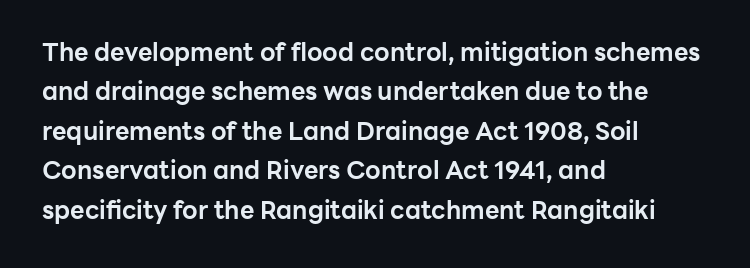
The image shows 25 px bold type, upright; set left-aligned, normal line spacing (1.58x), normal letter spacing, not underlined.
